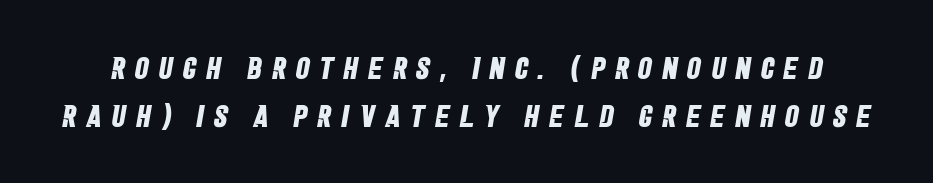
Q: Is the text bold? A: Yes.
Q: Is the typeface a serif or a sans-serif typeface? A: Sans-serif.
Q: Is the text underlined? A: No.
Q: Is the spacing between letters normal or unusually wide? A: Unusually wide.
Q: Is the spacing between lines tight, normal or loose? A: Normal.
Q: Width (condensed, normal, or wide)? A: Condensed.
Q: Stroke contrast? A: Low.
Q: x-height? A: Large.
Q: Monospaced? A: No.
